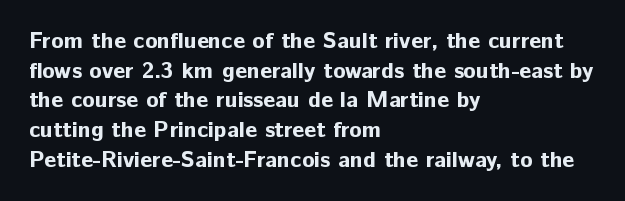
Q: Is the text bold? A: Yes.
Q: Is the text italic (slanted)? A: No, it is upright.
Q: Is the text underlined? A: No.
Q: How is the paragraph aligned? A: Left-aligned.
Q: Is the spacing between letters normal or unusually wide? A: Normal.
Q: Is the spacing between lines tight, normal or loose? A: Normal.
